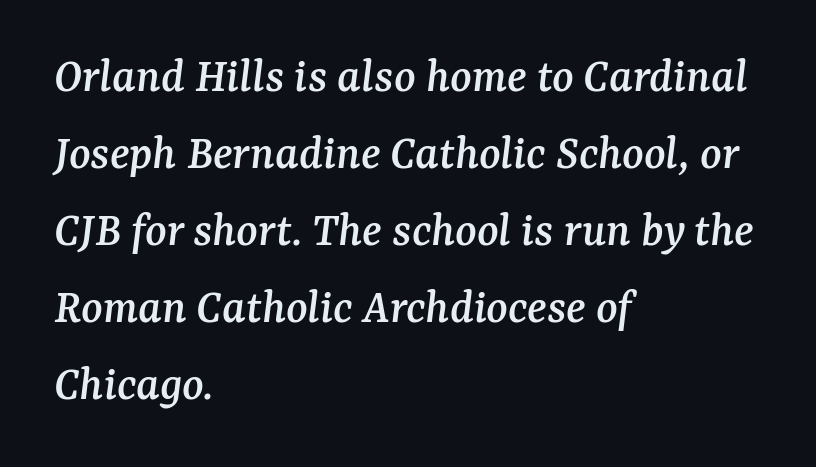
The image shows 50 px serif type, italic (leaning right); set left-aligned, normal line spacing (1.54x), normal letter spacing, not underlined; medium stroke contrast and a medium x-height.
